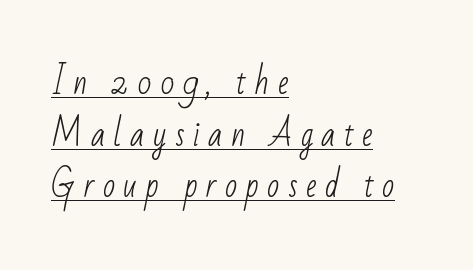
{"serif": "no", "bold": "no", "weight": "light", "width": "condensed", "stroke_contrast": "low", "x_height": "small", "monospaced": "no", "underline": "yes", "align": "left", "line_spacing": "normal", "line_spacing_ratio": 1.61, "letter_spacing": "wide", "letter_spacing_em": 0.26, "glyph_px": 32}
